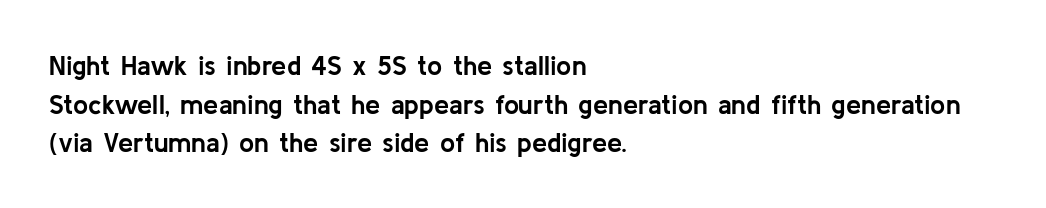
Q: Is the text bold? A: Yes.
Q: Is the text italic (slanted)? A: No, it is upright.
Q: Is the text underlined? A: No.
Q: How is the paragraph aligned? A: Left-aligned.
Q: Is the spacing between letters normal or unusually wide? A: Normal.
Q: Is the spacing between lines tight, normal or loose? A: Normal.
